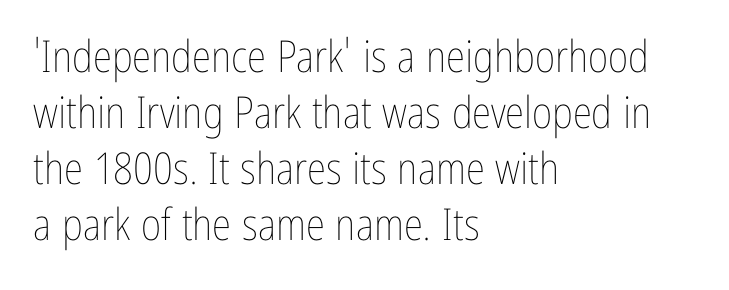
The letters stand upright; this is a roman face. Spacing verdict: proportional, widths tailored to each character. No extra tracking has been applied to these lines. What's the leading like? Ordinary, nothing unusual.
